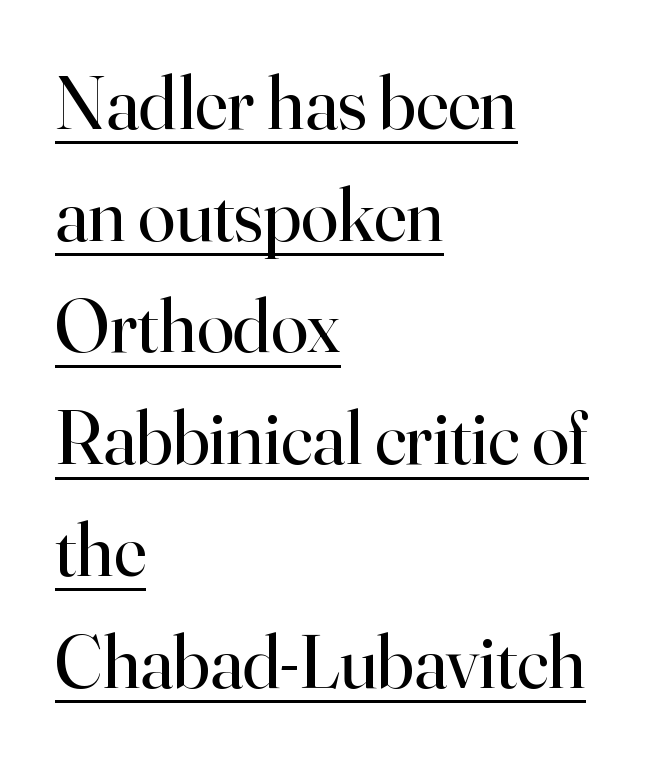
{"serif": "yes", "italic": "no", "bold": "no", "weight": "regular", "width": "normal", "stroke_contrast": "high", "x_height": "small", "monospaced": "no", "underline": "yes", "align": "left", "line_spacing": "normal", "line_spacing_ratio": 1.49, "letter_spacing": "normal", "letter_spacing_em": 0.0, "glyph_px": 75}
